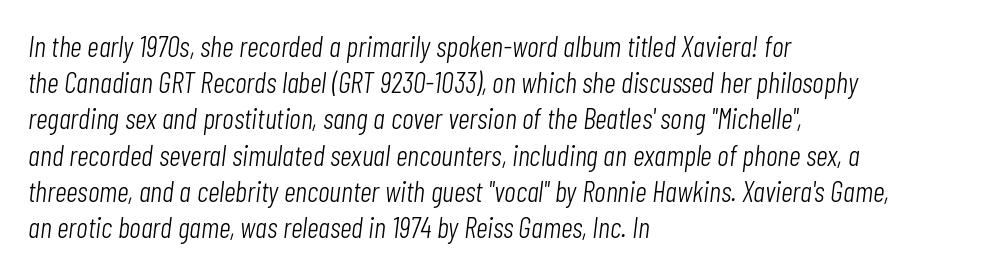
{"italic": "yes", "lean": "right", "slant_degrees": 7, "bold": "no", "weight": "light", "width": "condensed", "stroke_contrast": "low", "x_height": "medium", "monospaced": "no", "underline": "no", "align": "left", "line_spacing": "normal", "line_spacing_ratio": 1.25, "letter_spacing": "normal", "letter_spacing_em": 0.0, "glyph_px": 29}
